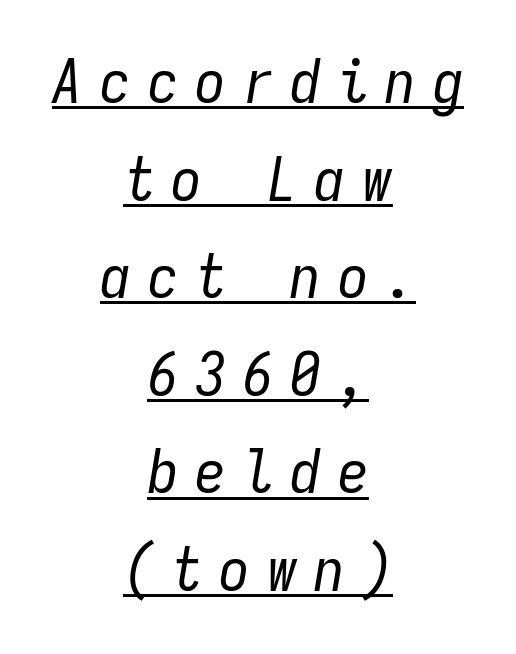
{"italic": "yes", "lean": "right", "slant_degrees": 9, "bold": "no", "weight": "regular", "width": "condensed", "stroke_contrast": "low", "x_height": "medium", "monospaced": "yes", "underline": "yes", "align": "center", "line_spacing": "normal", "line_spacing_ratio": 1.6, "letter_spacing": "wide", "letter_spacing_em": 0.28, "glyph_px": 61}
